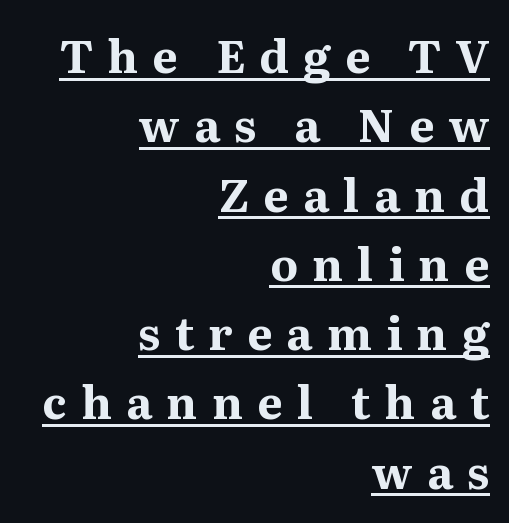
The image shows 45 px bold serif type, upright; set right-aligned, normal line spacing (1.54x), unusually wide letter spacing (+0.32 em), underlined; medium stroke contrast and a medium x-height.
